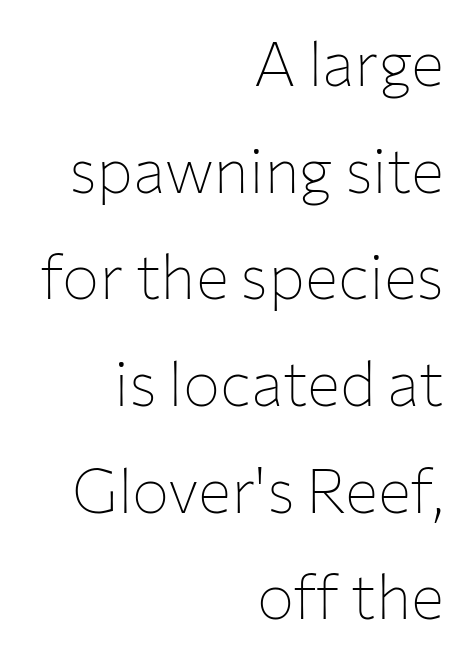
The image shows 62 px thin sans-serif type, upright; set right-aligned, line spacing 1.72x, normal letter spacing, not underlined; low stroke contrast and a medium x-height.
